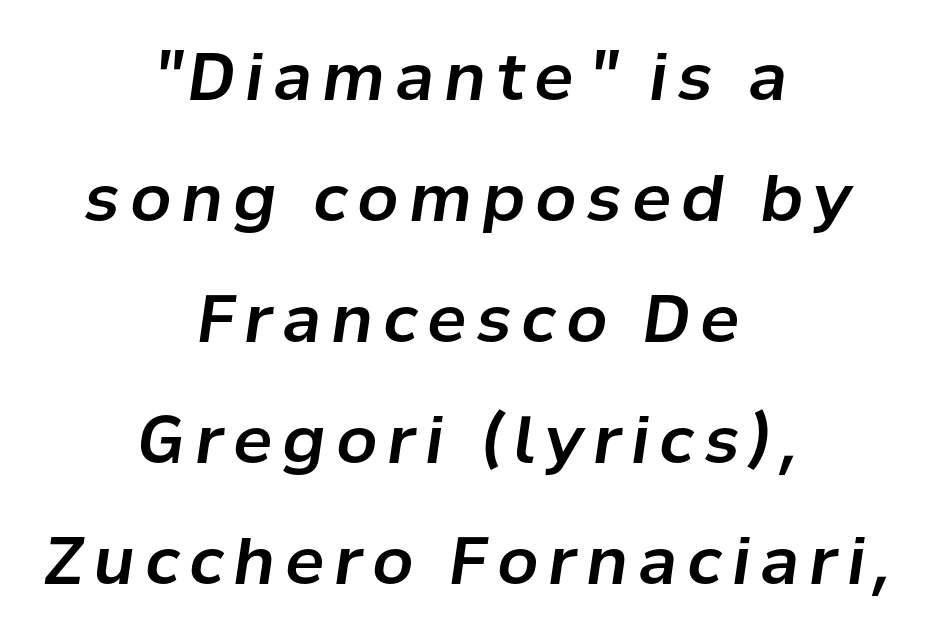
The passage shown is not underscored anywhere. Each letter keeps its own natural width here, so spacing adapts to shape. The letters are slanted; this is an italic face. Notice how the passage keeps no hard edge, just a central spine.
